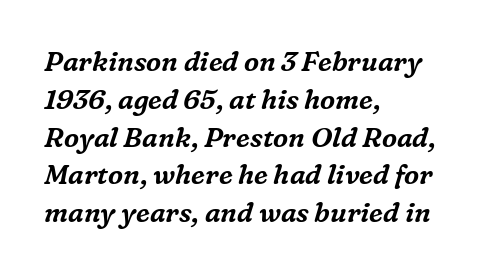
The image shows 27 px text type, italic (leaning right); set left-aligned, normal line spacing (1.4x), normal letter spacing, not underlined.
